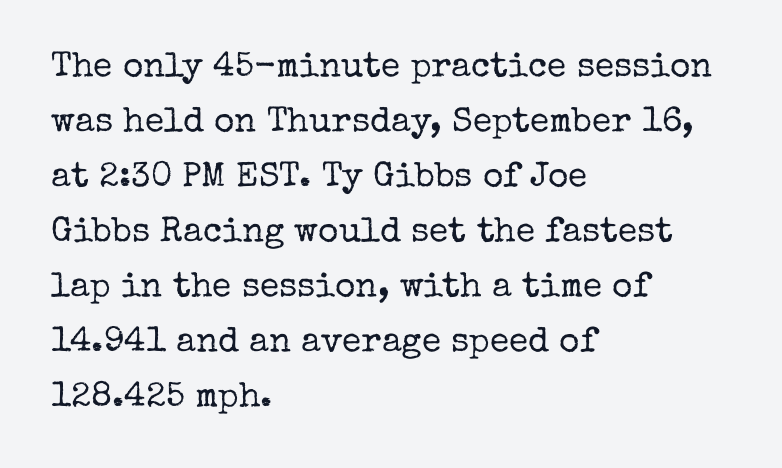
What kind of face is this? One with serifs. Varying glyph widths throughout — classic text-font behaviour. Look at the tracking — it's just the regular setting, nothing added. The letters look calm and open, with moderate or lighter stems.
